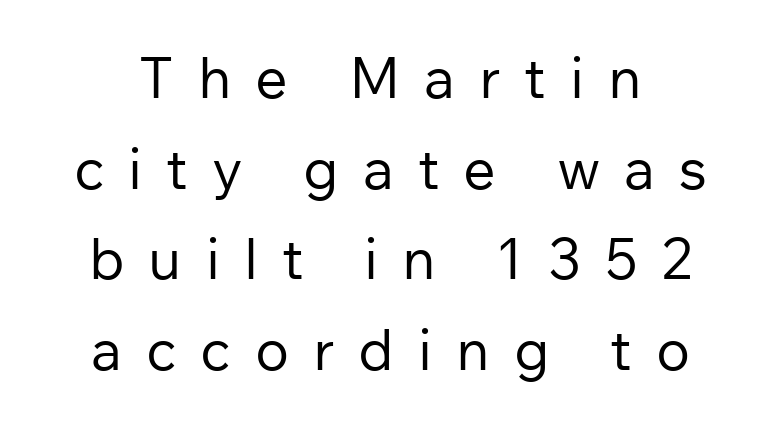
Each letter keeps its own natural width here, so spacing adapts to shape. Tracking value appears strongly positive — letters spread wide. The letters carry no serifs — their stems end cleanly without finishing strokes. How would I describe the line gaps? Plain and ordinary. Honestly, there is no underline to notice here at all. The strokes carry an ordinary text weight at most.
